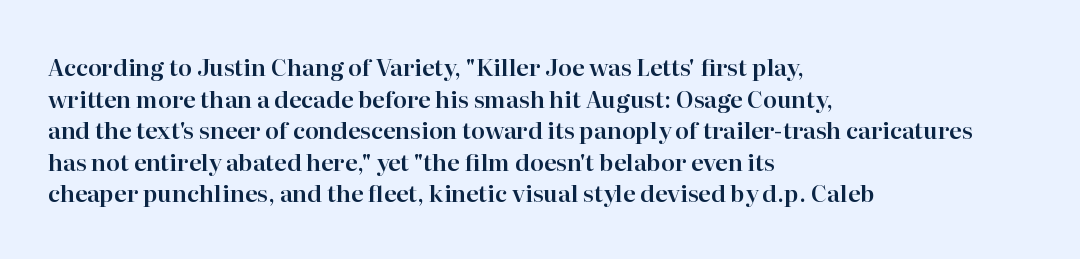
{"italic": "no", "underline": "no", "align": "left", "line_spacing": "normal", "line_spacing_ratio": 1.37, "letter_spacing": "normal", "letter_spacing_em": 0.0, "glyph_px": 23}
